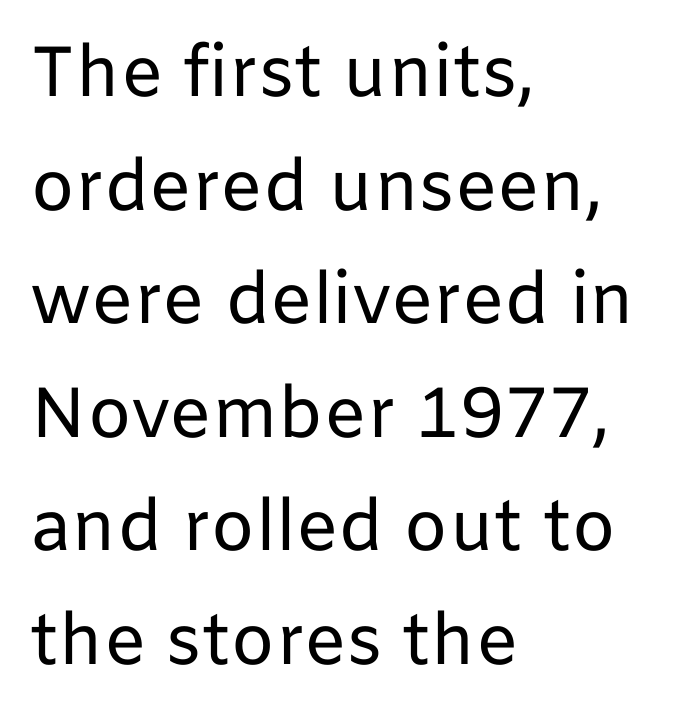
The image shows 71 px regular-weight sans-serif type, upright; set left-aligned, normal line spacing (1.6x), normal letter spacing, not underlined; low stroke contrast and a medium x-height.
